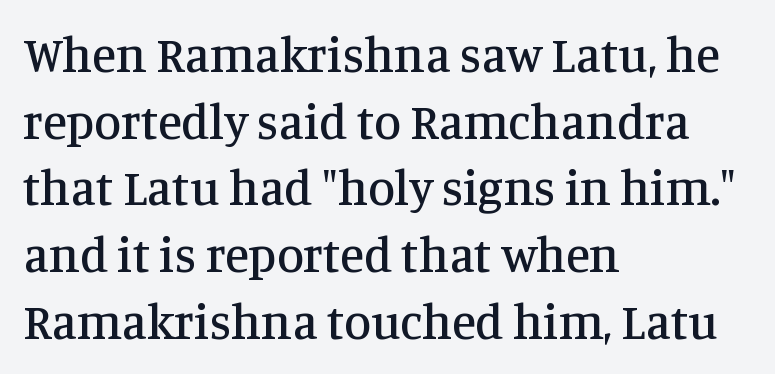
{"serif": "yes", "italic": "no", "width": "normal", "stroke_contrast": "medium", "x_height": "large", "monospaced": "no", "underline": "no", "align": "left", "line_spacing": "normal", "line_spacing_ratio": 1.36, "letter_spacing": "normal", "letter_spacing_em": 0.0, "glyph_px": 49}
